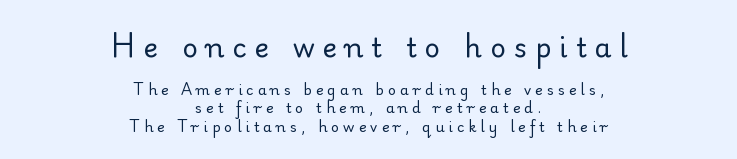
These lines sit exactly where default settings would place them. Observe the wide spacing: letters keep a clear distance from each other. No chunkiness to these letters — they're not bold. The gap between lines stays unmarked.
